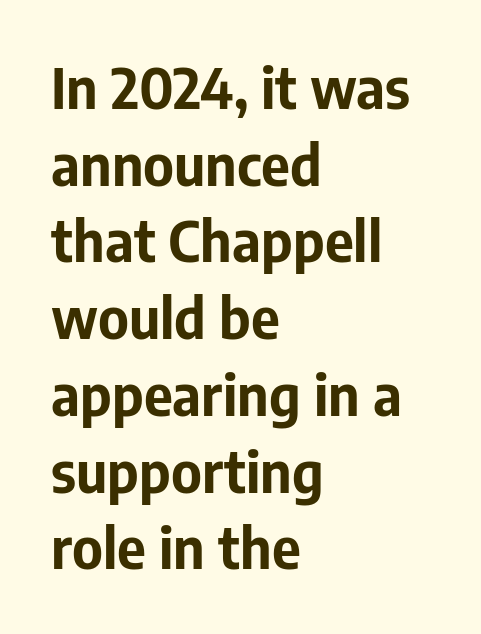
{"serif": "no", "italic": "no", "bold": "yes", "weight": "bold", "width": "normal", "stroke_contrast": "low", "x_height": "medium", "monospaced": "no", "underline": "no", "align": "left", "line_spacing": "normal", "line_spacing_ratio": 1.37, "letter_spacing": "normal", "letter_spacing_em": 0.0, "glyph_px": 56}
